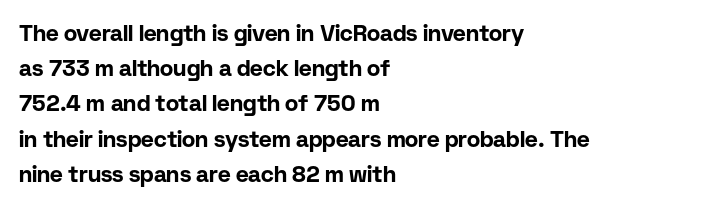
Q: Is the text bold? A: Yes.
Q: Is the text italic (slanted)? A: No, it is upright.
Q: Is the text underlined? A: No.
Q: How is the paragraph aligned? A: Left-aligned.
Q: Is the spacing between letters normal or unusually wide? A: Normal.
Q: Is the spacing between lines tight, normal or loose? A: Normal.
